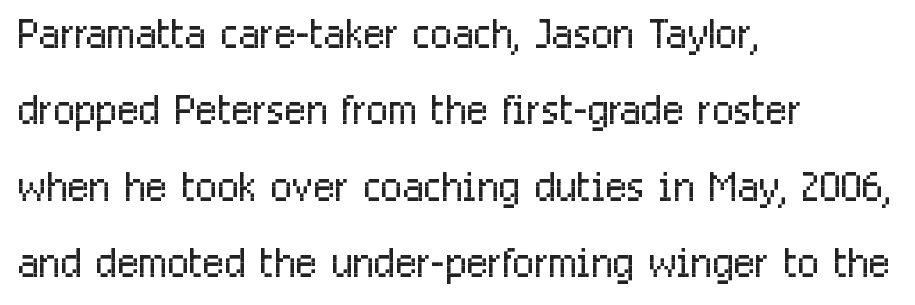
The image shows 57 px light, condensed sans-serif type, upright; set left-aligned, normal line spacing (1.34x), normal letter spacing, not underlined; low stroke contrast and a medium x-height.
